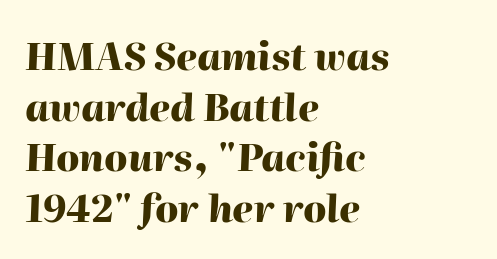
The image shows 38 px heavy type, italic (leaning right); set left-aligned, normal line spacing (1.33x), normal letter spacing, not underlined; high stroke contrast and a medium x-height.
